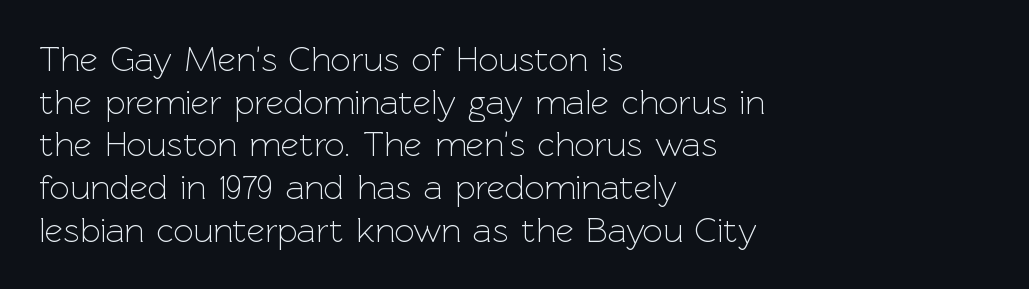
{"serif": "no", "italic": "no", "bold": "no", "weight": "light", "width": "normal", "x_height": "medium", "monospaced": "no", "underline": "no", "align": "left", "line_spacing_ratio": 1.22, "letter_spacing": "normal", "letter_spacing_em": 0.0, "glyph_px": 35}
